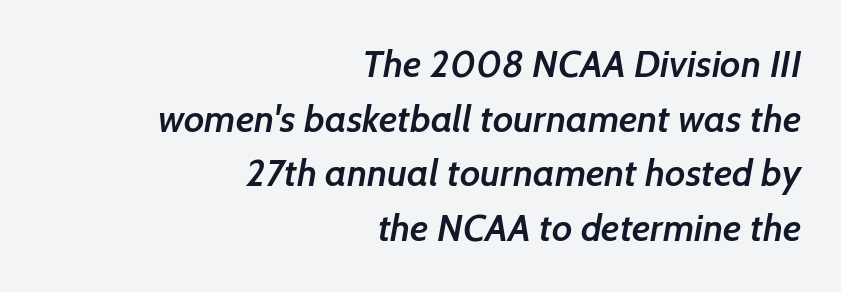
{"serif": "no", "bold": "semi", "weight": "semibold", "width": "normal", "stroke_contrast": "low", "x_height": "medium", "monospaced": "no", "underline": "no", "align": "right", "line_spacing": "normal", "line_spacing_ratio": 1.44, "letter_spacing": "normal", "letter_spacing_em": 0.0, "glyph_px": 38}
